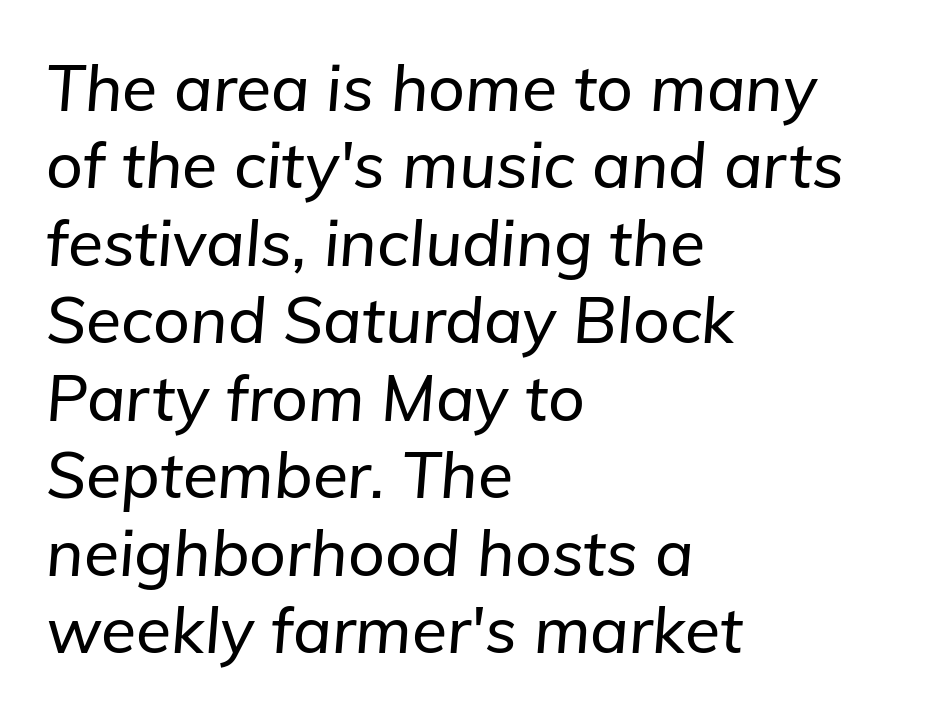
{"italic": "yes", "lean": "right", "slant_degrees": 5, "width": "normal", "stroke_contrast": "low", "x_height": "medium", "monospaced": "no", "underline": "no", "align": "left", "line_spacing_ratio": 1.21, "letter_spacing": "normal", "letter_spacing_em": 0.0, "glyph_px": 64}
